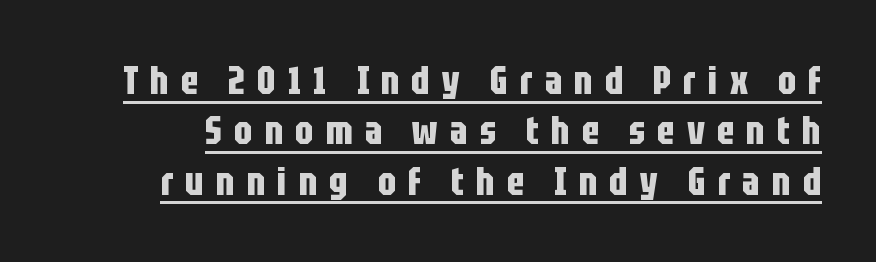
Q: Is the text bold? A: Yes.
Q: Is the text italic (slanted)? A: No, it is upright.
Q: Is the typeface a serif or a sans-serif typeface? A: Sans-serif.
Q: Is the text underlined? A: Yes.
Q: Is the spacing between letters normal or unusually wide? A: Unusually wide.
Q: Is the spacing between lines tight, normal or loose? A: Normal.
Q: Width (condensed, normal, or wide)? A: Condensed.
Q: Stroke contrast? A: Low.
Q: x-height? A: Large.
Q: Monospaced? A: No.
